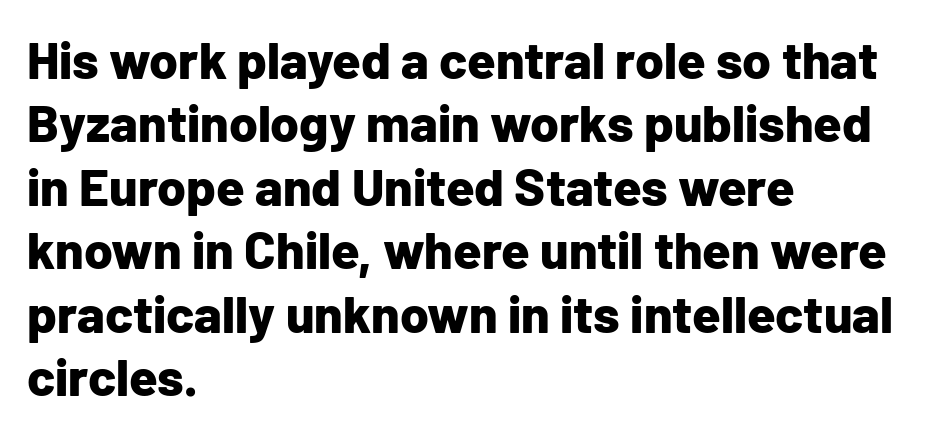
Q: Is the text bold? A: Yes.
Q: Is the text italic (slanted)? A: No, it is upright.
Q: Is the typeface a serif or a sans-serif typeface? A: Sans-serif.
Q: Is the text underlined? A: No.
Q: How is the paragraph aligned? A: Left-aligned.
Q: Is the spacing between letters normal or unusually wide? A: Normal.
Q: Width (condensed, normal, or wide)? A: Normal.
Q: Stroke contrast? A: Low.
Q: x-height? A: Medium.
Q: Monospaced? A: No.
